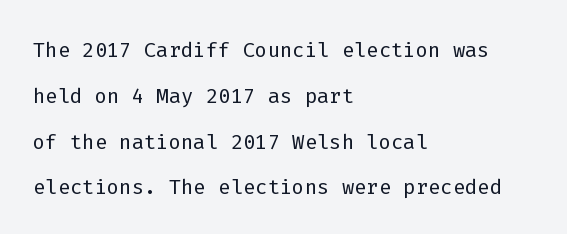
A bare baseline throughout the passage. A student would call this left alignment; a typographer would say flush left, rag right. Quick note: interline space is typical. The text was rendered using a sans face with plain stroke endings. The passage shown is not bold in any degree. The letters march in equal steps, a hallmark of fixed-pitch type.
